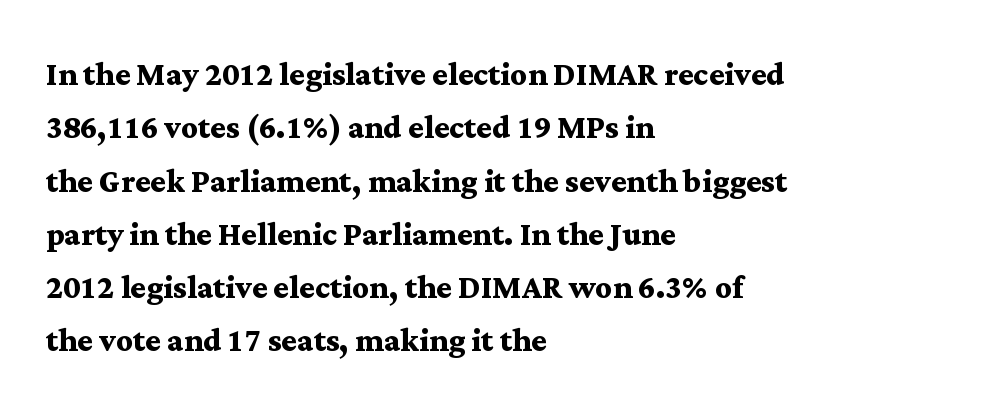
The image shows 41 px semibold, wide serif type, upright; set left-aligned, normal line spacing (1.3x), normal letter spacing, not underlined; medium stroke contrast and a medium x-height.
